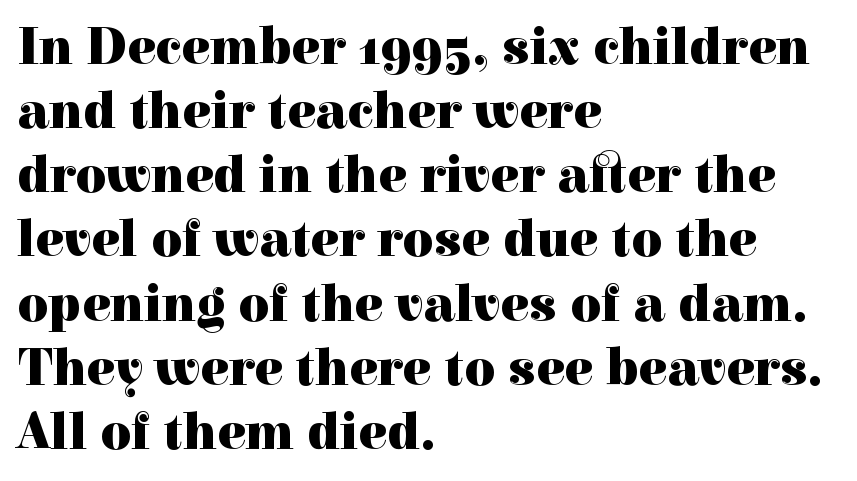
The rendering uses natural spacing where letterforms have individual widths. The letters carry serifs — small finishing strokes at the ends of their stems. These lines were composed using upright roman letters. A typesetter would call this zero additional tracking. The paragraph has a hard left edge and a soft right edge. Check the space under the baseline: it is left empty.
